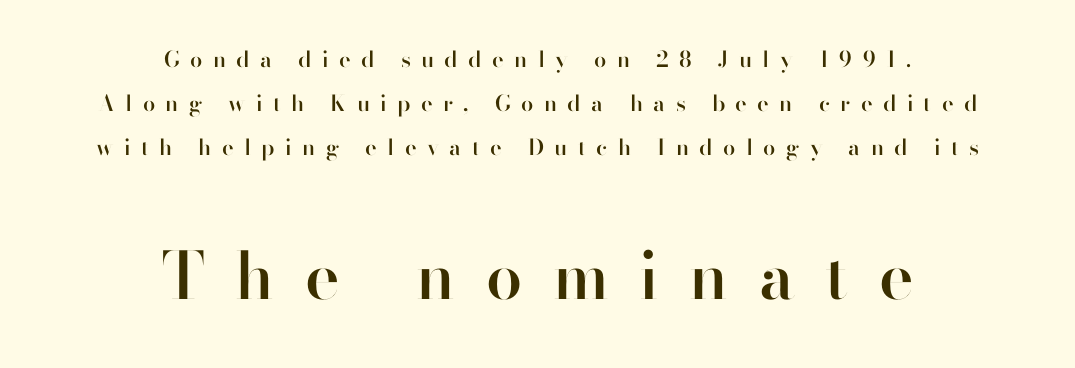
The image shows 65 px semibold sans-serif type, upright; set centered, loose line spacing (1.99x), unusually wide letter spacing (+0.47 em), not underlined; the second (bottom) block is 2.95x larger; high stroke contrast and a small x-height.
